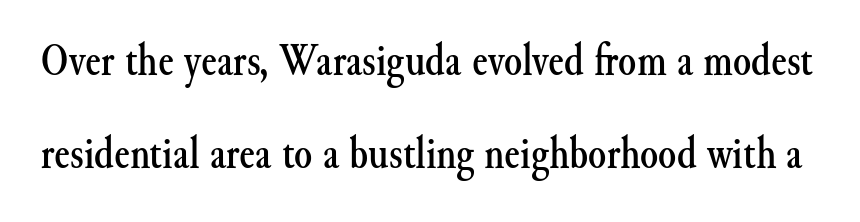
Q: Is the text italic (slanted)? A: No, it is upright.
Q: Is the typeface a serif or a sans-serif typeface? A: Serif.
Q: Is the text underlined? A: No.
Q: Is the spacing between letters normal or unusually wide? A: Normal.
Q: Is the spacing between lines tight, normal or loose? A: Loose.
Q: Width (condensed, normal, or wide)? A: Normal.
Q: Stroke contrast? A: Medium.
Q: x-height? A: Small.
Q: Monospaced? A: No.
